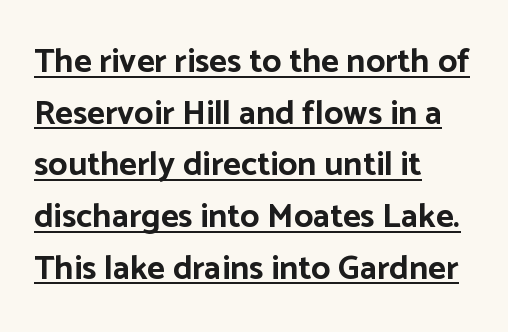
The typesetting leans heavy: a genuine bold. When letters stand straight like this, we call the style roman or upright. The characters display no serif detailing; their extremities are plain. Compared with typical body copy, the letter spacing here is the same.
